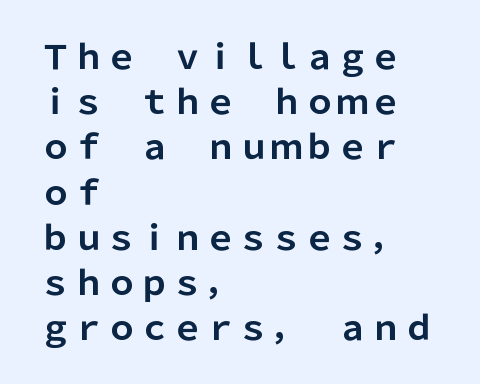
Whoever set this chose a conventional vertical rhythm. Are there feet on the stems? There aren't — it's a sans. Character widths vary here, with narrow letters taking less room than wide ones. Descenders hang freely into open space.
